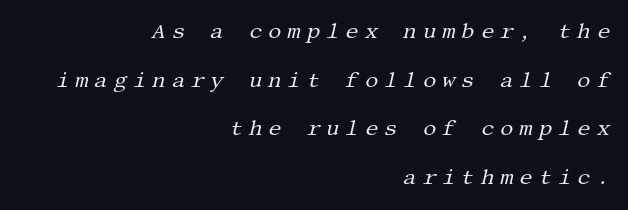
The image shows 21 px text type, italic (leaning right); set right-aligned, loose line spacing (2.32x), unusually wide letter spacing (+0.28 em), not underlined.
